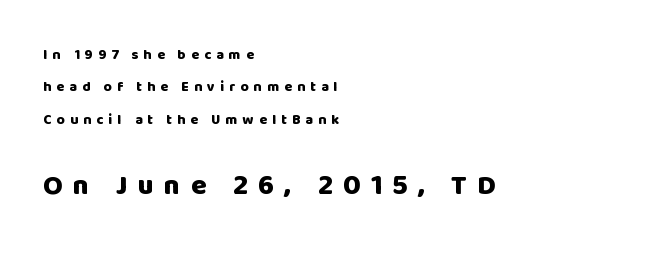
{"serif": "no", "italic": "no", "bold": "yes", "weight": "heavy", "width": "normal", "stroke_contrast": "low", "x_height": "large", "monospaced": "no", "underline": "no", "align": "left", "line_spacing": "loose", "line_spacing_ratio": 2.32, "letter_spacing": "wide", "letter_spacing_em": 0.37, "larger_block": "second", "size_ratio": 2.0, "glyph_px": 28}
